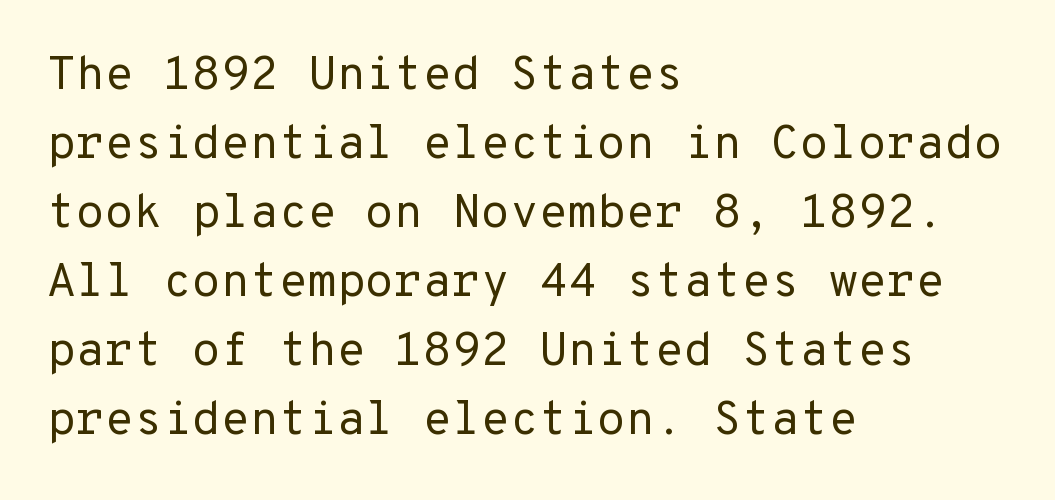
{"serif": "no", "italic": "no", "bold": "no", "weight": "regular", "width": "normal", "stroke_contrast": "low", "x_height": "medium", "underline": "no", "align": "left", "line_spacing": "normal", "line_spacing_ratio": 1.47, "letter_spacing": "normal", "letter_spacing_em": 0.0, "glyph_px": 47}
